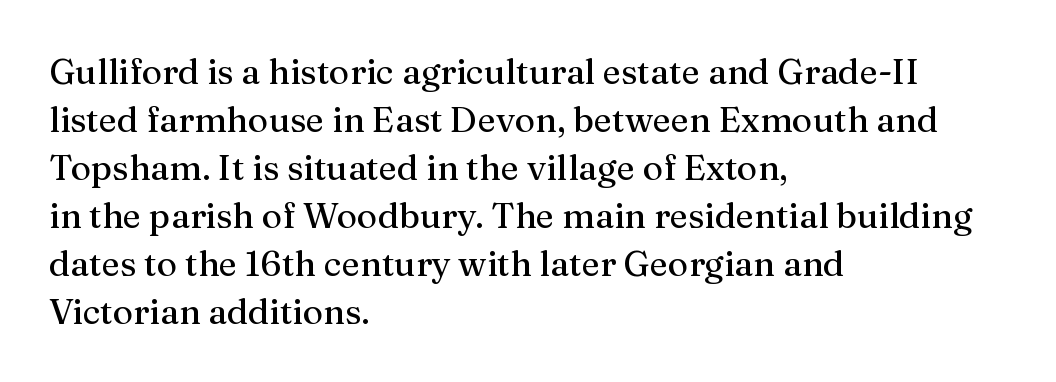
You can tell from the footed stems that serif type was used. Short and long lines alike share a common starting point at left. The rendering uses natural spacing where letterforms have individual widths. Nope, not italic — everything's standing straight. Vertical spacing — default.
